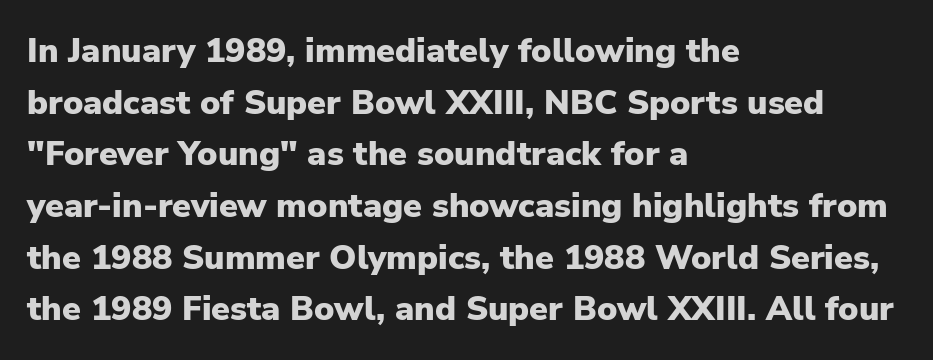
Q: Is the text bold? A: Yes.
Q: Is the text italic (slanted)? A: No, it is upright.
Q: Is the typeface a serif or a sans-serif typeface? A: Sans-serif.
Q: Is the text underlined? A: No.
Q: How is the paragraph aligned? A: Left-aligned.
Q: Is the spacing between letters normal or unusually wide? A: Normal.
Q: Is the spacing between lines tight, normal or loose? A: Normal.
Q: Width (condensed, normal, or wide)? A: Normal.
Q: Stroke contrast? A: Low.
Q: x-height? A: Medium.
Q: Monospaced? A: No.
